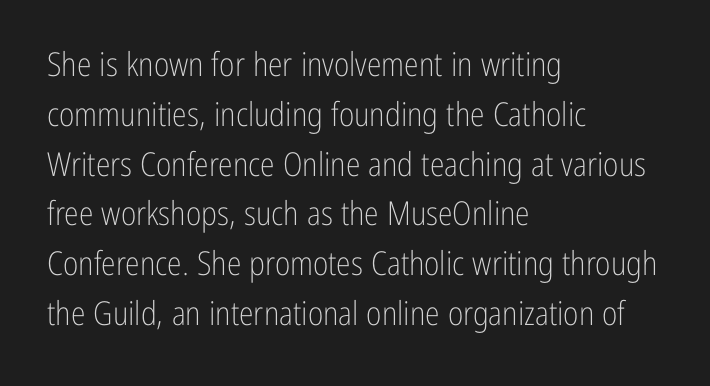
{"serif": "no", "italic": "no", "bold": "no", "weight": "light", "width": "condensed", "stroke_contrast": "low", "x_height": "medium", "monospaced": "no", "underline": "no", "align": "left", "line_spacing": "normal", "line_spacing_ratio": 1.51, "letter_spacing": "normal", "letter_spacing_em": 0.0, "glyph_px": 33}
